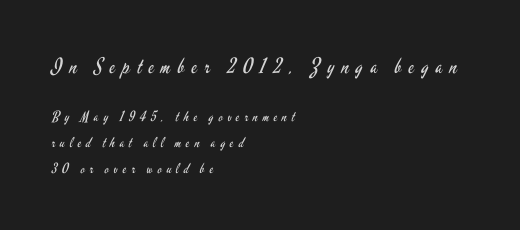
{"bold": "no", "underline": "no", "align": "left", "line_spacing_ratio": 1.84, "letter_spacing": "wide", "letter_spacing_em": 0.34, "larger_block": "first", "size_ratio": 1.5, "glyph_px": 21}
